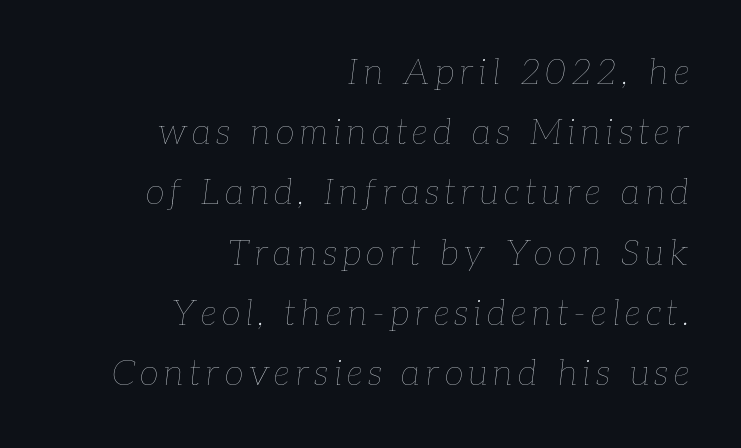
The image shows 35 px thin type, italic (leaning right); set right-aligned, line spacing 1.72x, not underlined; low stroke contrast and a medium x-height.
